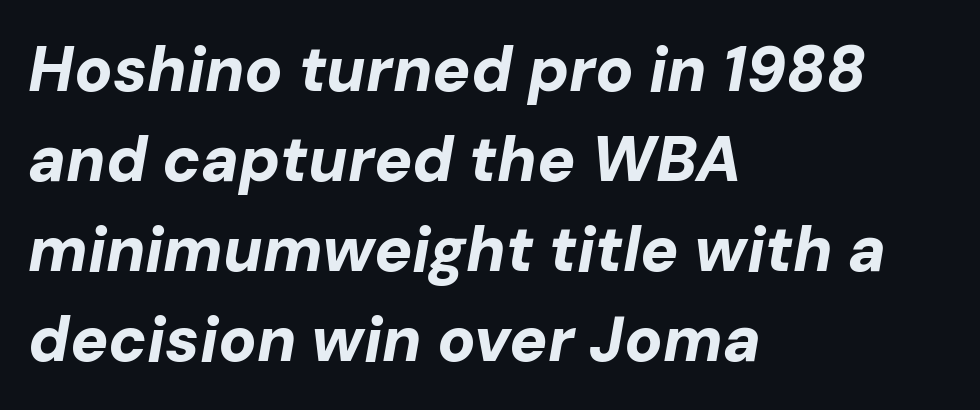
The image shows 63 px bold type, italic (leaning right); set left-aligned, normal line spacing (1.43x), normal letter spacing, not underlined; low stroke contrast and a medium x-height.
